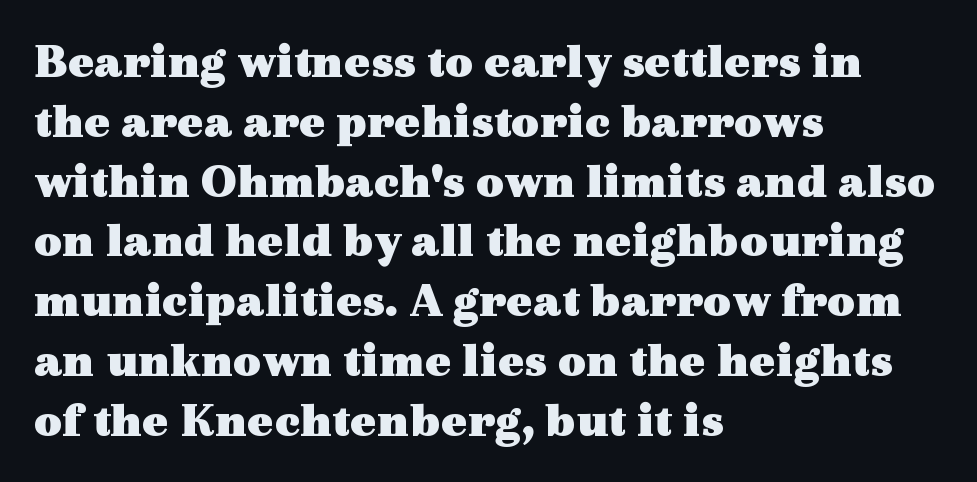
Q: Is the text bold? A: Yes.
Q: Is the text italic (slanted)? A: No, it is upright.
Q: Is the typeface a serif or a sans-serif typeface? A: Serif.
Q: Is the text underlined? A: No.
Q: How is the paragraph aligned? A: Left-aligned.
Q: Is the spacing between letters normal or unusually wide? A: Normal.
Q: Width (condensed, normal, or wide)? A: Wide.
Q: x-height? A: Medium.
Q: Monospaced? A: No.
